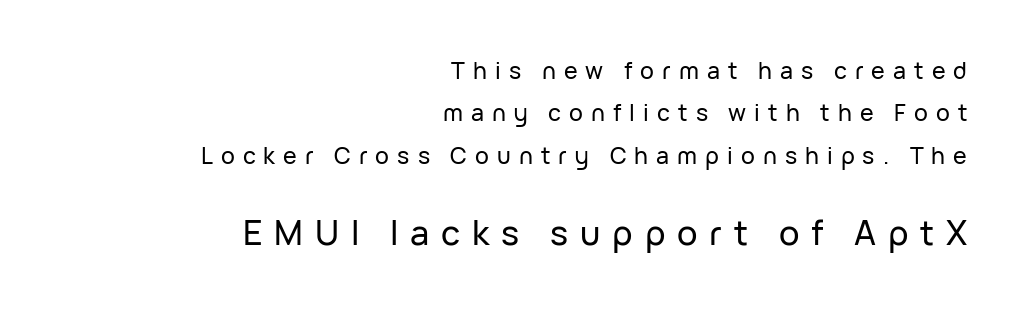
Q: Is the text italic (slanted)? A: No, it is upright.
Q: Is the typeface a serif or a sans-serif typeface? A: Sans-serif.
Q: Is the text underlined? A: No.
Q: How is the paragraph aligned? A: Right-aligned.
Q: Is the spacing between letters normal or unusually wide? A: Unusually wide.
Q: Which block of text is set in a larger size, the first (top) or the second (bottom)? A: The second (bottom) one.
Q: Width (condensed, normal, or wide)? A: Normal.
Q: Stroke contrast? A: Low.
Q: x-height? A: Medium.
Q: Monospaced? A: No.
